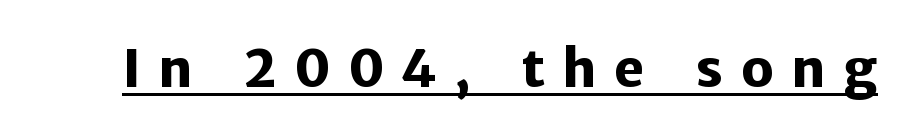
The image shows 52 px heavy sans-serif type, upright; set unusually wide letter spacing (+0.33 em), underlined; low stroke contrast and a medium x-height.
